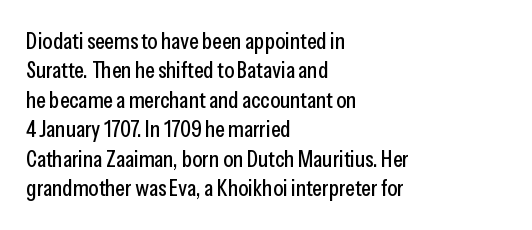
{"italic": "no", "underline": "no", "align": "left", "line_spacing": "normal", "line_spacing_ratio": 1.28, "letter_spacing": "normal", "letter_spacing_em": 0.0, "glyph_px": 23}
